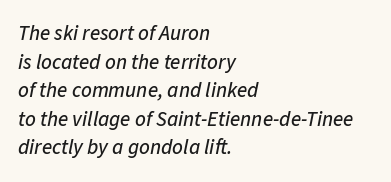
{"italic": "yes", "lean": "right", "slant_degrees": 11, "underline": "no", "align": "left", "line_spacing": "normal", "line_spacing_ratio": 1.36, "letter_spacing": "normal", "letter_spacing_em": 0.0, "glyph_px": 21}
